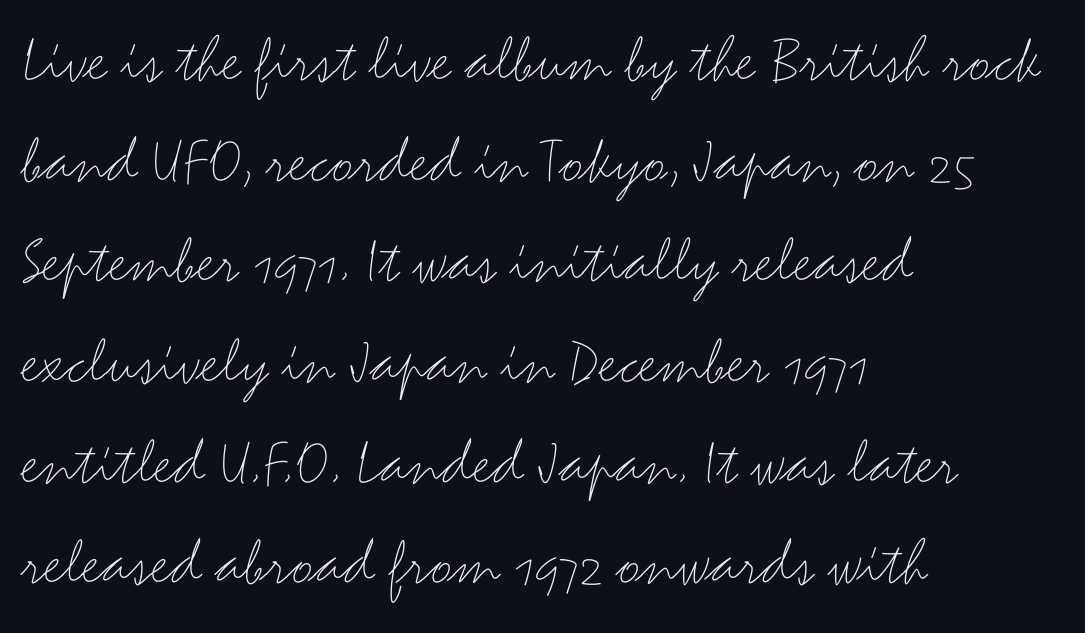
The image shows 68 px thin, wide sans-serif type; set left-aligned, normal line spacing (1.48x), normal letter spacing, not underlined; medium stroke contrast and a small x-height.
